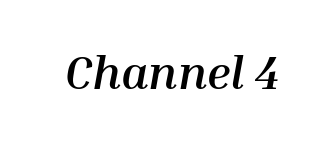
Q: Is the text bold? A: Yes.
Q: Is the text italic (slanted)? A: Yes, it leans right by about 10 degrees.
Q: Is the text underlined? A: No.
Q: Is the spacing between letters normal or unusually wide? A: Normal.
Q: Width (condensed, normal, or wide)? A: Normal.
Q: Stroke contrast? A: Medium.
Q: x-height? A: Medium.
Q: Monospaced? A: No.
